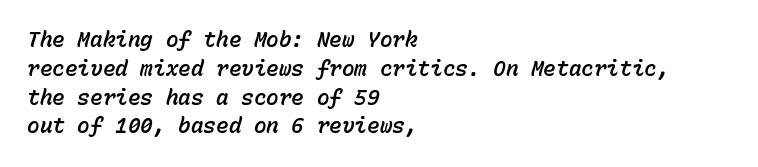
Q: Is the text italic (slanted)? A: Yes, it leans right by about 15 degrees.
Q: Is the text underlined? A: No.
Q: How is the paragraph aligned? A: Left-aligned.
Q: Is the spacing between letters normal or unusually wide? A: Normal.
Q: Is the spacing between lines tight, normal or loose? A: Normal.
